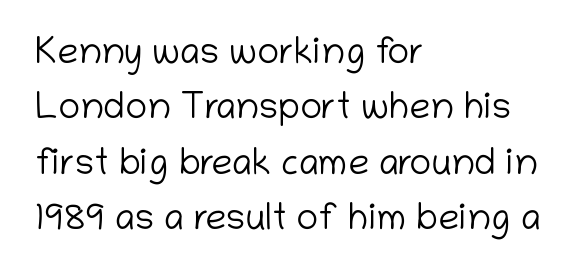
The image shows 37 px light sans-serif type, upright; set left-aligned, normal line spacing (1.5x), normal letter spacing, not underlined; low stroke contrast and a medium x-height.
